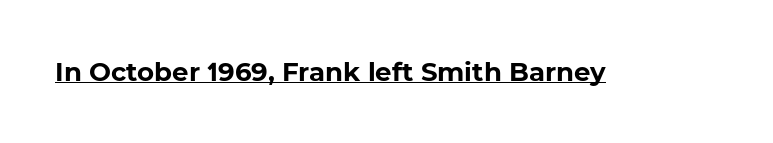
The image shows 26 px bold type; set normal letter spacing, underlined.
